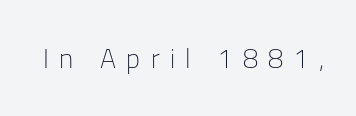
The image shows 27 px text type, upright; set unusually wide letter spacing (+0.38 em), not underlined.
